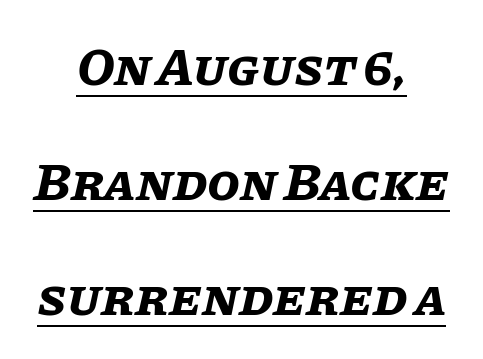
The image shows 53 px bold type, italic (leaning right); set centered, loose line spacing (2.17x), normal letter spacing, underlined; low stroke contrast and a large x-height.
